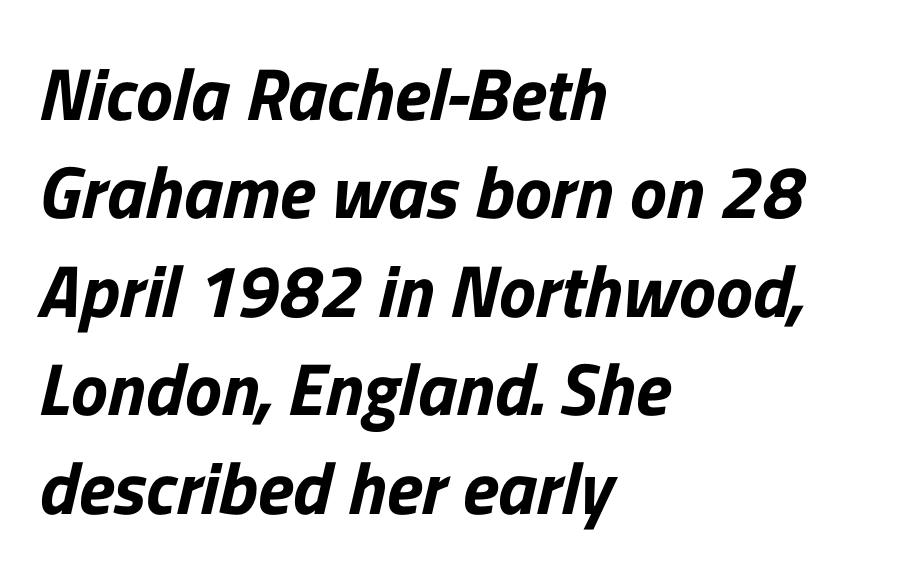
{"serif": "no", "width": "normal", "stroke_contrast": "low", "x_height": "medium", "monospaced": "no", "underline": "no", "align": "left", "line_spacing": "normal", "line_spacing_ratio": 1.33, "letter_spacing": "normal", "letter_spacing_em": 0.0, "glyph_px": 74}
